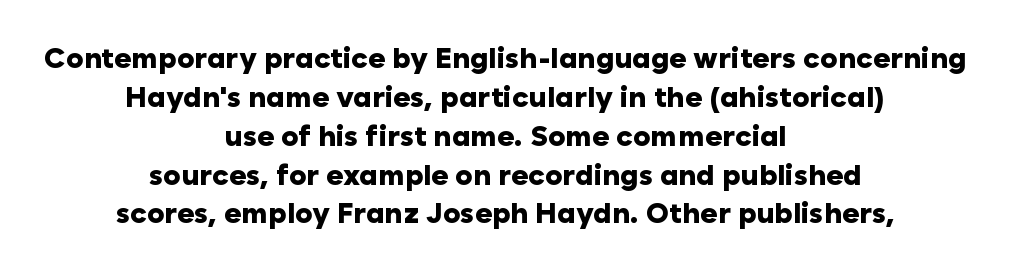
{"serif": "no", "italic": "no", "bold": "yes", "weight": "heavy", "width": "normal", "stroke_contrast": "low", "x_height": "medium", "monospaced": "no", "underline": "no", "align": "center", "line_spacing": "normal", "line_spacing_ratio": 1.34, "letter_spacing": "normal", "letter_spacing_em": 0.0, "glyph_px": 29}
